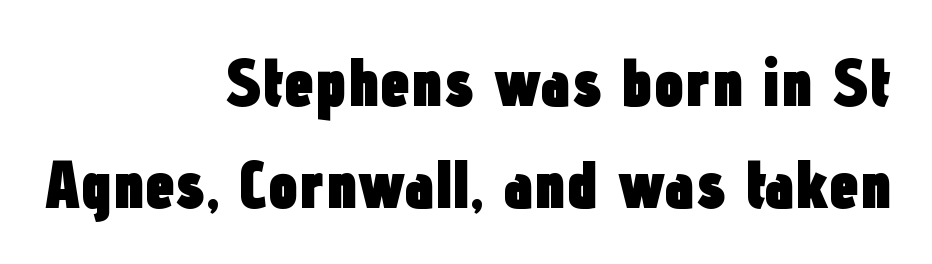
The image shows 68 px heavy, condensed sans-serif type, upright; set right-aligned, normal line spacing (1.5x), normal letter spacing, not underlined; low stroke contrast and a medium x-height.
